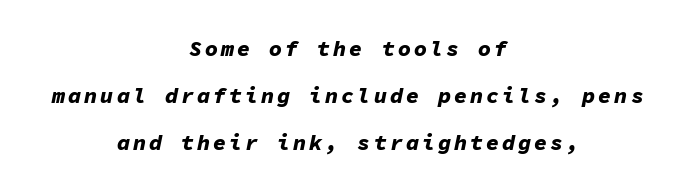
A typesetter would call this leading open, well beyond the default. The foot of each line stays bare and open. Which margin do the lines hug? Neither — every line sits in the middle. Look at the stroke-to-counter ratio: heavy, a bold. Would a proofreader flag this as italicized? Yes.
